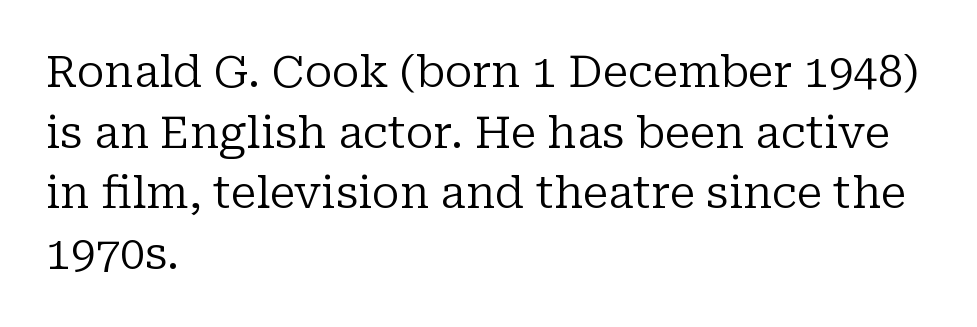
Q: Is the text bold? A: No.
Q: Is the text italic (slanted)? A: No, it is upright.
Q: Is the typeface a serif or a sans-serif typeface? A: Serif.
Q: Is the text underlined? A: No.
Q: How is the paragraph aligned? A: Left-aligned.
Q: Is the spacing between letters normal or unusually wide? A: Normal.
Q: Is the spacing between lines tight, normal or loose? A: Normal.
Q: Width (condensed, normal, or wide)? A: Normal.
Q: Stroke contrast? A: Low.
Q: x-height? A: Medium.
Q: Monospaced? A: No.
